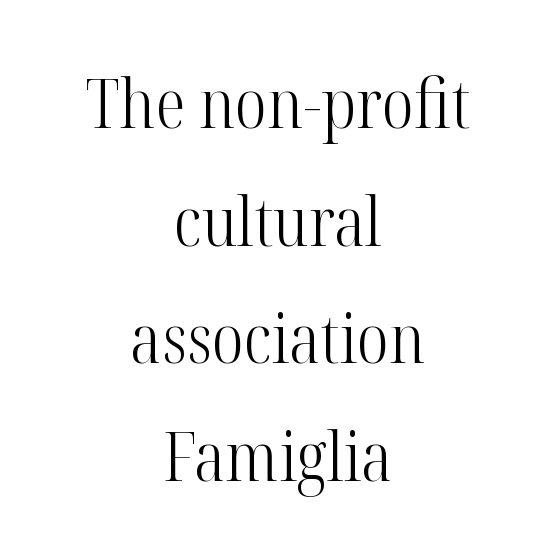
The image shows 68 px light, condensed serif type, upright; set centered, line spacing 1.73x, normal letter spacing, not underlined; high stroke contrast and a medium x-height.
